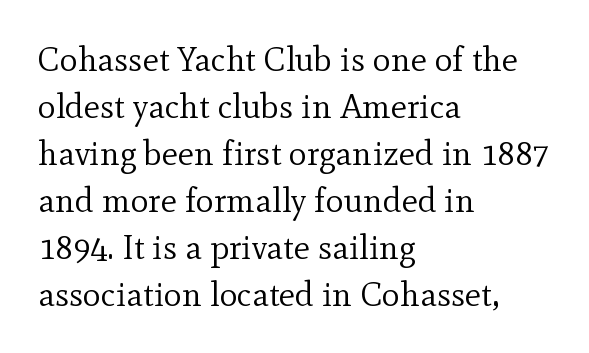
The image shows 34 px regular-weight serif type, upright; set left-aligned, normal line spacing (1.38x), normal letter spacing, not underlined; a small x-height.
